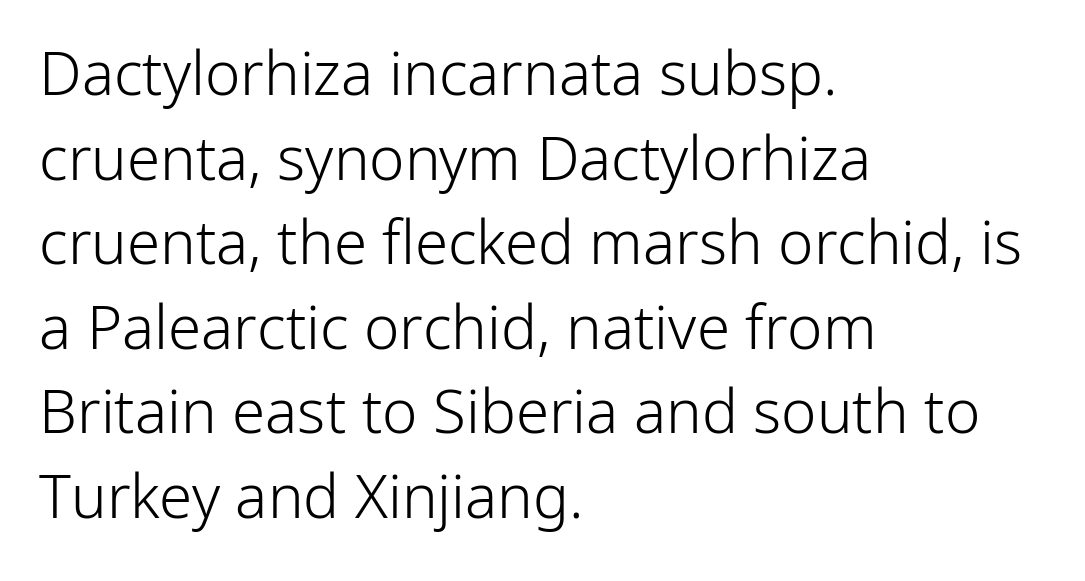
The image shows 60 px light sans-serif type, upright; set left-aligned, normal line spacing (1.41x), normal letter spacing, not underlined; low stroke contrast and a medium x-height.
